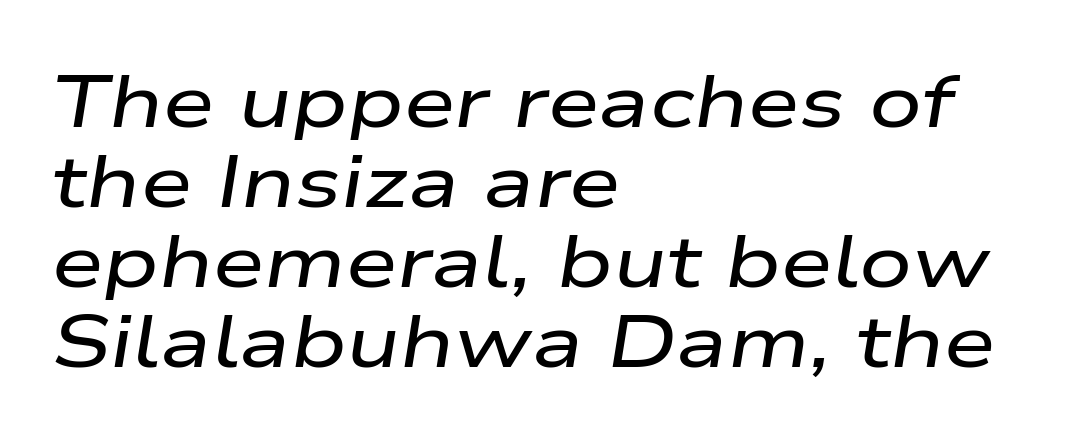
The image shows 74 px wide type, italic (leaning right); set left-aligned, tight line spacing (1.08x), normal letter spacing, not underlined; low stroke contrast and a medium x-height.
